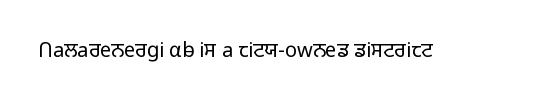
The image shows 20 px text type, upright; set normal letter spacing, not underlined.
